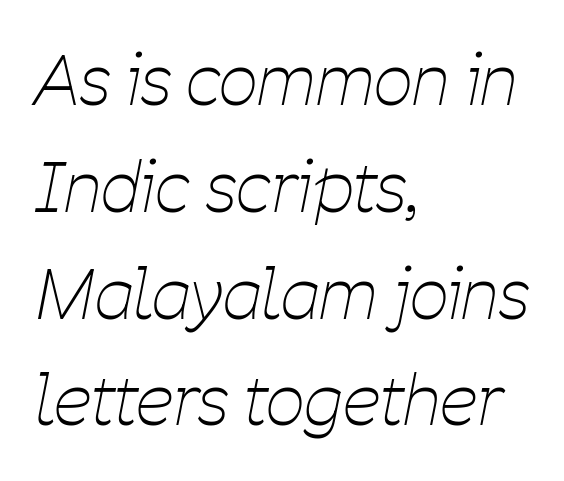
Q: Is the text bold? A: No.
Q: Is the text italic (slanted)? A: Yes, it leans right by about 11 degrees.
Q: Is the text underlined? A: No.
Q: How is the paragraph aligned? A: Left-aligned.
Q: Is the spacing between letters normal or unusually wide? A: Normal.
Q: Is the spacing between lines tight, normal or loose? A: Normal.
Q: Width (condensed, normal, or wide)? A: Condensed.
Q: Stroke contrast? A: Low.
Q: x-height? A: Medium.
Q: Monospaced? A: No.
